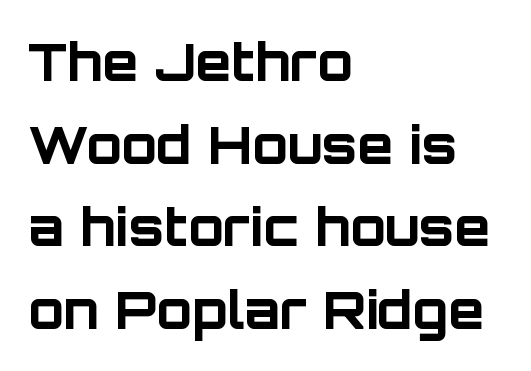
Q: Is the text bold? A: Yes.
Q: Is the text italic (slanted)? A: No, it is upright.
Q: Is the typeface a serif or a sans-serif typeface? A: Sans-serif.
Q: Is the text underlined? A: No.
Q: How is the paragraph aligned? A: Left-aligned.
Q: Is the spacing between letters normal or unusually wide? A: Normal.
Q: Is the spacing between lines tight, normal or loose? A: Normal.
Q: Width (condensed, normal, or wide)? A: Normal.
Q: Stroke contrast? A: Low.
Q: x-height? A: Large.
Q: Monospaced? A: No.
